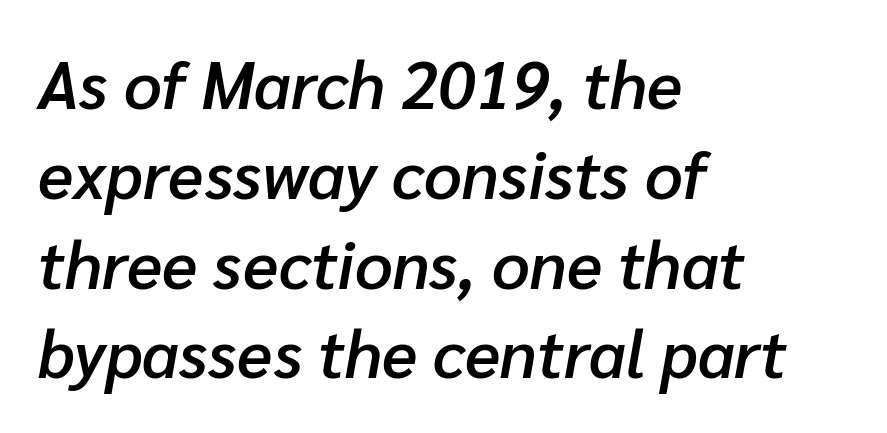
{"italic": "yes", "lean": "right", "slant_degrees": 10, "bold": "semi", "weight": "semibold", "width": "normal", "stroke_contrast": "low", "x_height": "medium", "monospaced": "no", "underline": "no", "align": "left", "line_spacing": "normal", "line_spacing_ratio": 1.36, "letter_spacing": "normal", "letter_spacing_em": 0.0, "glyph_px": 66}
